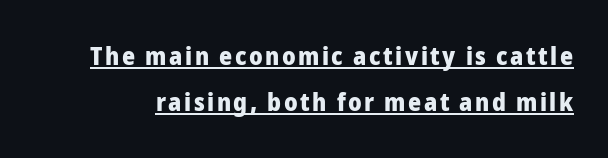
Q: Is the text bold? A: Yes.
Q: Is the text italic (slanted)? A: No, it is upright.
Q: Is the text underlined? A: Yes.
